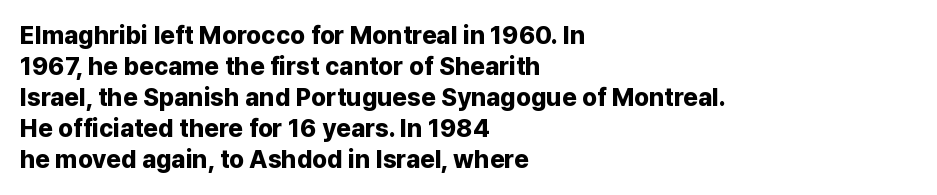
{"italic": "no", "bold": "yes", "underline": "no", "align": "left", "line_spacing_ratio": 1.24, "letter_spacing": "normal", "letter_spacing_em": 0.0, "glyph_px": 25}
